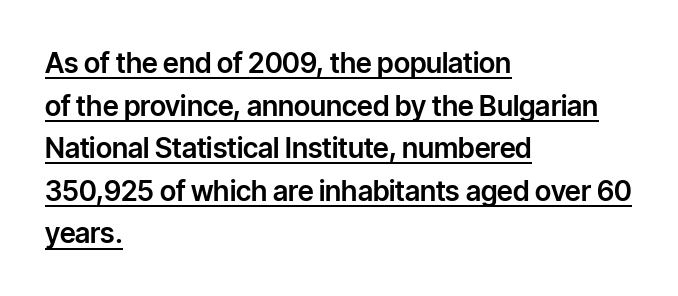
The image shows 28 px sans-serif type, upright; set left-aligned, normal line spacing (1.52x), normal letter spacing, underlined; low stroke contrast and a medium x-height.
